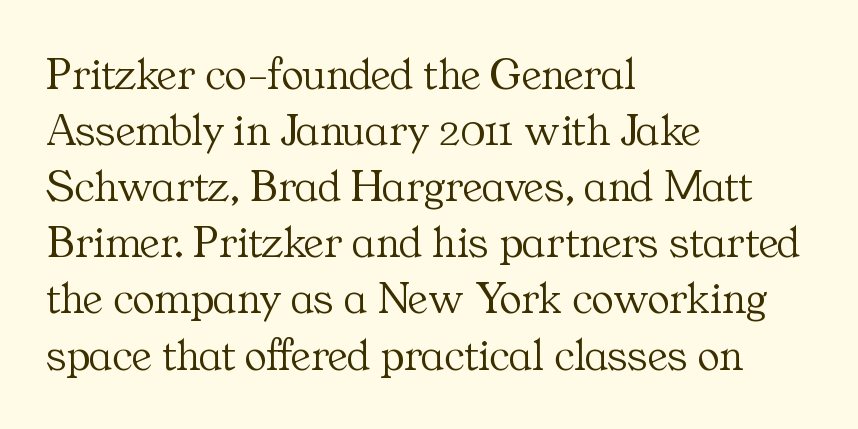
The image shows 46 px light serif type, upright; set left-aligned, line spacing 1.22x, normal letter spacing, not underlined; medium stroke contrast and a medium x-height.
